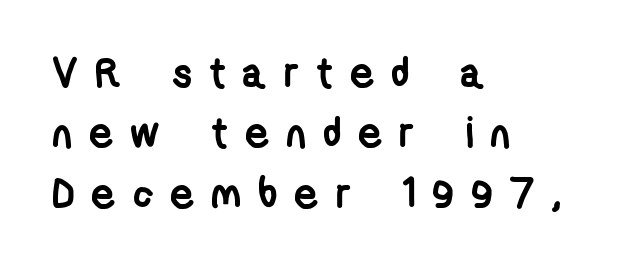
The image shows 42 px semibold, condensed sans-serif type; set left-aligned, normal line spacing (1.44x), unusually wide letter spacing (+0.4 em), not underlined; low stroke contrast and a medium x-height.
